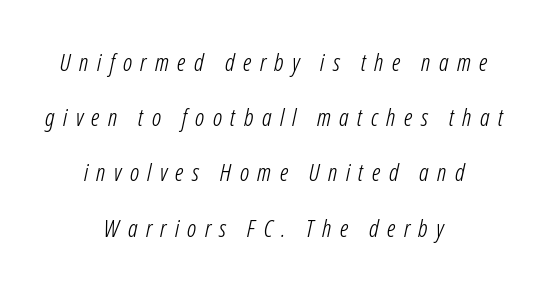
The image shows 24 px text type, italic (leaning right); set centered, loose line spacing (2.3x), unusually wide letter spacing (+0.35 em), not underlined.
